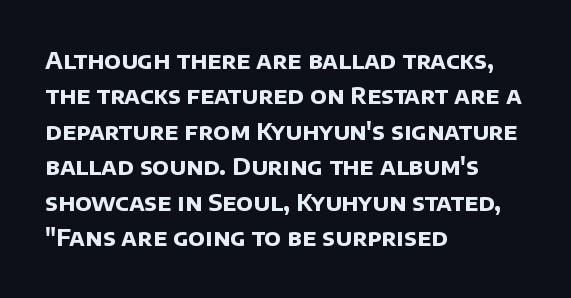
{"bold": "yes", "underline": "no", "align": "left", "line_spacing": "normal", "line_spacing_ratio": 1.54, "letter_spacing": "normal", "letter_spacing_em": 0.0, "glyph_px": 23}
